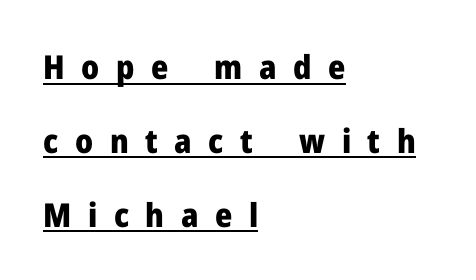
What kind of face is this? One without serifs — a sans. The type is letterspaced generously, with wide tracking. Underlining? Definitely there. You can tell it's not italic because the verticals are truly vertical. Caption: bold face, heavy strokes.
